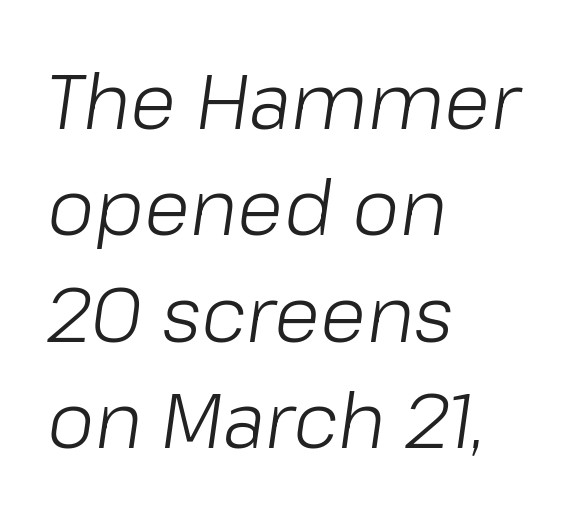
Slanted lettering throughout. Leftover space on each line is placed entirely after the last word. The leading is moderate, giving the passage an even texture. Here the designer chose a conventional face with non-uniform glyph widths. Anything drawn beneath the words? Only blank space.
